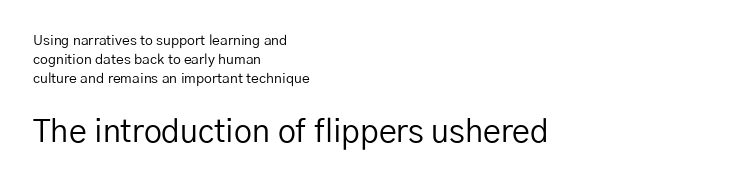
Q: Is the text bold? A: No.
Q: Is the text italic (slanted)? A: No, it is upright.
Q: Is the typeface a serif or a sans-serif typeface? A: Sans-serif.
Q: Is the text underlined? A: No.
Q: How is the paragraph aligned? A: Left-aligned.
Q: Is the spacing between letters normal or unusually wide? A: Normal.
Q: Is the spacing between lines tight, normal or loose? A: Normal.
Q: Which block of text is set in a larger size, the first (top) or the second (bottom)? A: The second (bottom) one.
Q: Width (condensed, normal, or wide)? A: Normal.
Q: Stroke contrast? A: Low.
Q: x-height? A: Medium.
Q: Monospaced? A: No.
